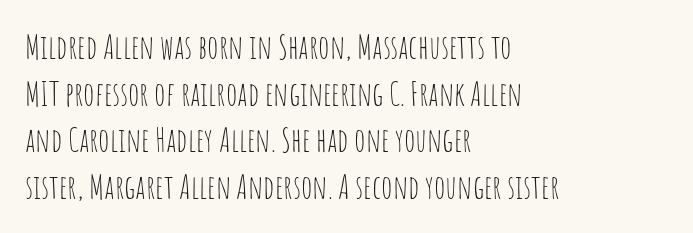
Q: Is the text bold? A: No.
Q: Is the text italic (slanted)? A: No, it is upright.
Q: Is the typeface a serif or a sans-serif typeface? A: Sans-serif.
Q: Is the text underlined? A: No.
Q: How is the paragraph aligned? A: Left-aligned.
Q: Is the spacing between letters normal or unusually wide? A: Normal.
Q: Is the spacing between lines tight, normal or loose? A: Normal.
Q: Width (condensed, normal, or wide)? A: Condensed.
Q: Stroke contrast? A: Low.
Q: x-height? A: Large.
Q: Monospaced? A: No.
